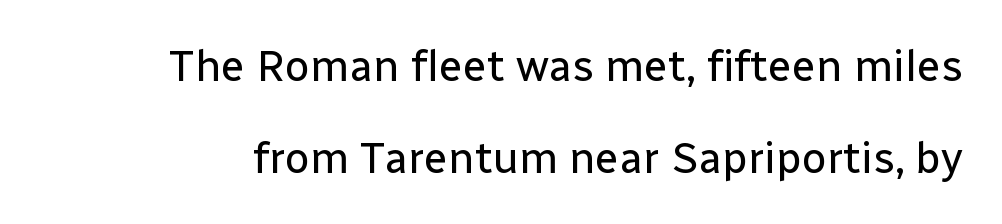
The face used here is rendered with its standard letterfit. What's the leading like? Stretched, with rows far apart. A typesetter would label this face a sans. Has an underline been added? It has not.
